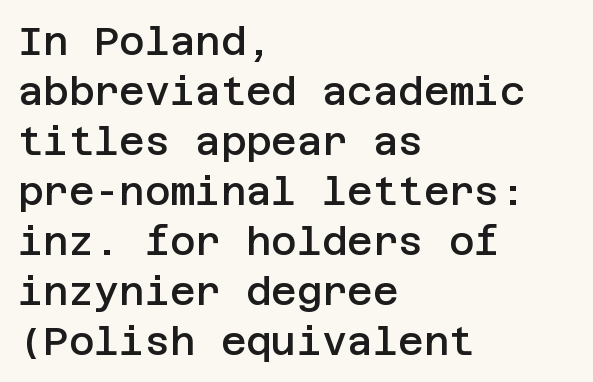
{"serif": "no", "italic": "no", "bold": "semi", "weight": "semibold", "width": "normal", "stroke_contrast": "low", "x_height": "large", "underline": "no", "align": "left", "line_spacing": "normal", "line_spacing_ratio": 1.28, "letter_spacing": "normal", "letter_spacing_em": 0.0, "glyph_px": 39}
